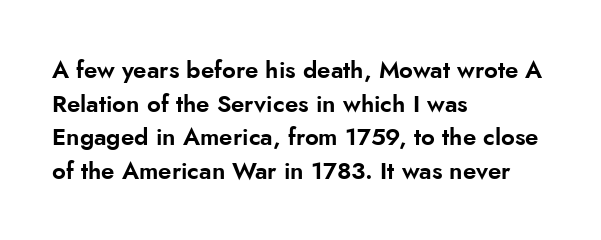
The image shows 24 px text type, upright; set left-aligned, normal line spacing (1.4x), normal letter spacing, not underlined.
